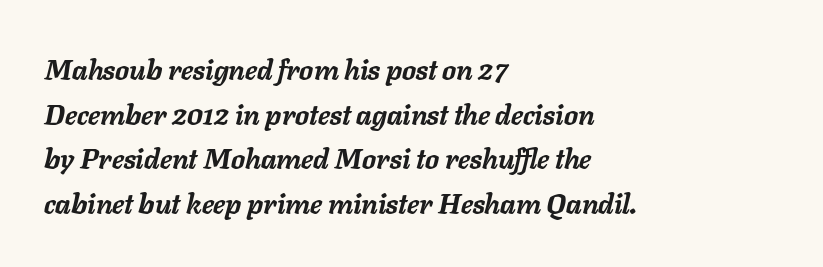
Q: Is the text bold? A: Yes.
Q: Is the text italic (slanted)? A: Yes, it leans right by about 11 degrees.
Q: Is the text underlined? A: No.
Q: How is the paragraph aligned? A: Left-aligned.
Q: Is the spacing between letters normal or unusually wide? A: Normal.
Q: Is the spacing between lines tight, normal or loose? A: Normal.
Q: Width (condensed, normal, or wide)? A: Normal.
Q: Stroke contrast? A: Low.
Q: x-height? A: Medium.
Q: Monospaced? A: No.
